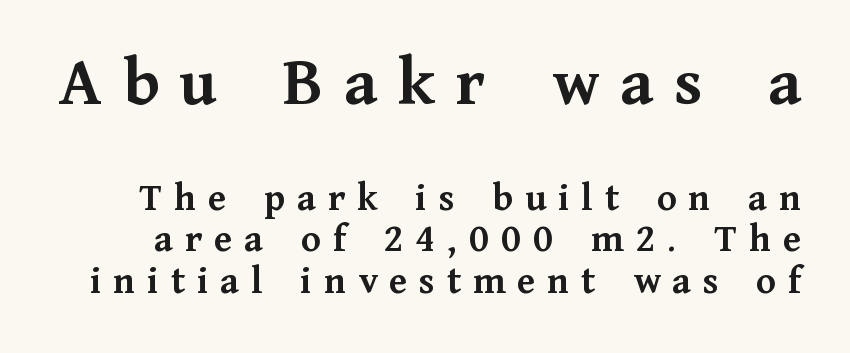
The image shows 70 px semibold serif type, upright; set tight line spacing (1.04x), unusually wide letter spacing (+0.3 em), not underlined; the first (top) block is 1.75x larger; medium stroke contrast and a medium x-height.
